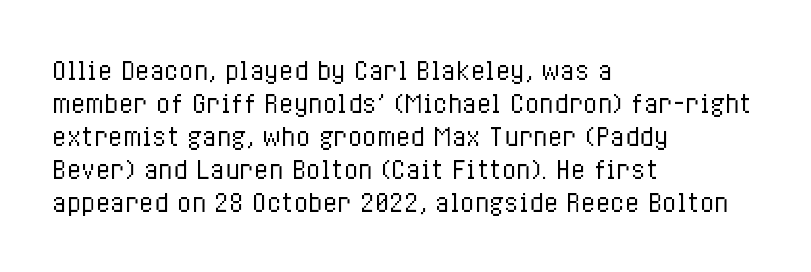
Q: Is the text bold? A: No.
Q: Is the text italic (slanted)? A: No, it is upright.
Q: Is the text underlined? A: No.
Q: How is the paragraph aligned? A: Left-aligned.
Q: Is the spacing between letters normal or unusually wide? A: Normal.
Q: Is the spacing between lines tight, normal or loose? A: Normal.
